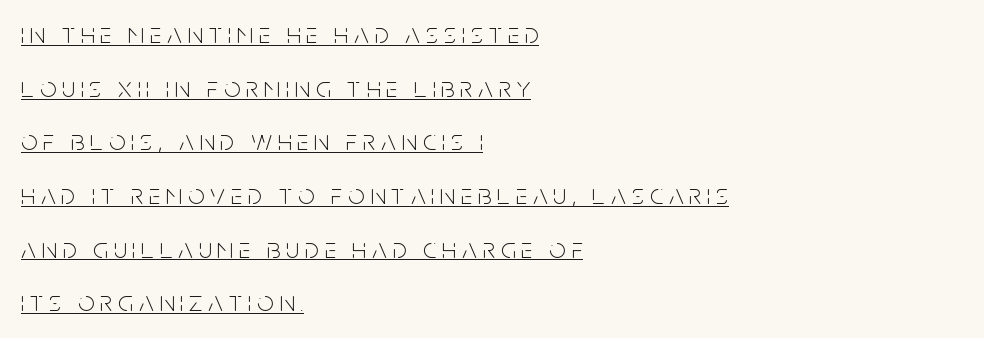
{"serif": "no", "italic": "no", "bold": "no", "weight": "light", "width": "condensed", "stroke_contrast": "low", "x_height": "large", "monospaced": "no", "underline": "yes", "align": "left", "line_spacing_ratio": 1.85, "letter_spacing": "wide", "letter_spacing_em": 0.2, "glyph_px": 29}
